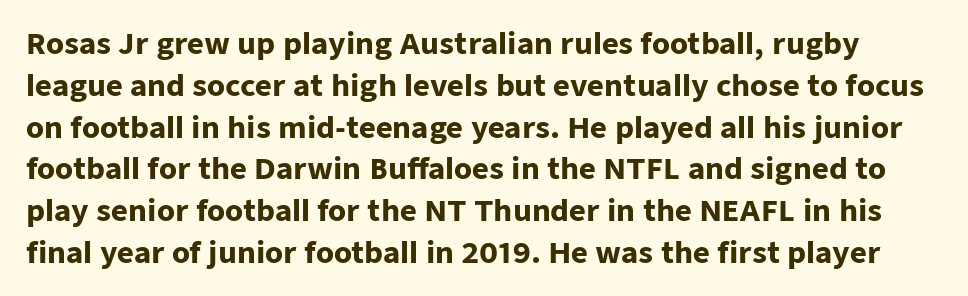
{"serif": "no", "italic": "no", "bold": "yes", "weight": "heavy", "width": "normal", "stroke_contrast": "low", "x_height": "medium", "monospaced": "no", "underline": "no", "line_spacing": "normal", "line_spacing_ratio": 1.44, "letter_spacing": "normal", "letter_spacing_em": 0.0, "glyph_px": 29}
